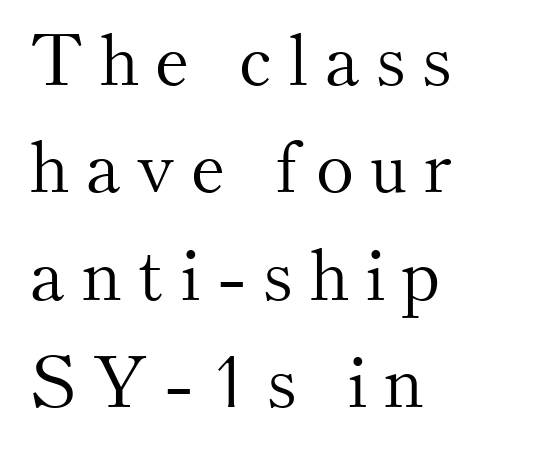
{"serif": "yes", "italic": "no", "bold": "no", "weight": "light", "width": "normal", "stroke_contrast": "medium", "x_height": "small", "monospaced": "no", "underline": "no", "align": "left", "line_spacing": "normal", "line_spacing_ratio": 1.49, "letter_spacing": "wide", "letter_spacing_em": 0.22, "glyph_px": 72}
